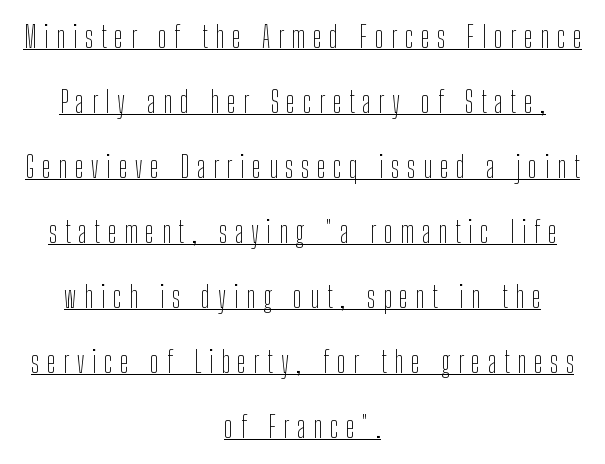
You could not count columns in this text — the font is proportionally spaced. The words here are underlined. The line-height multiplier appears high, well above default. These lines have a slow, spaced-out rhythm from letter to letter. Visually the block forms a symmetrical silhouette, jagged on both flanks. Stems and bowls with no extra thickness — not bold.
